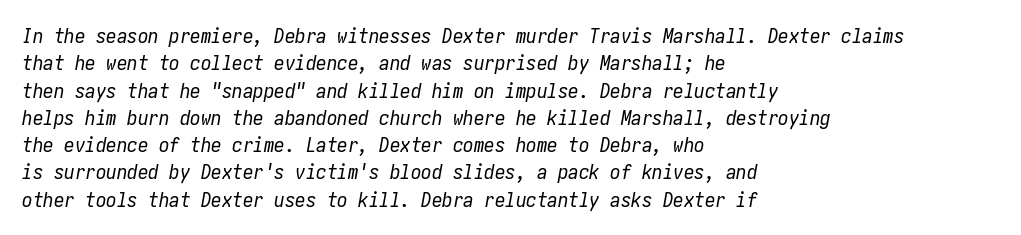
The image shows 21 px text type, italic (leaning right); set left-aligned, normal line spacing (1.3x), normal letter spacing, not underlined.
